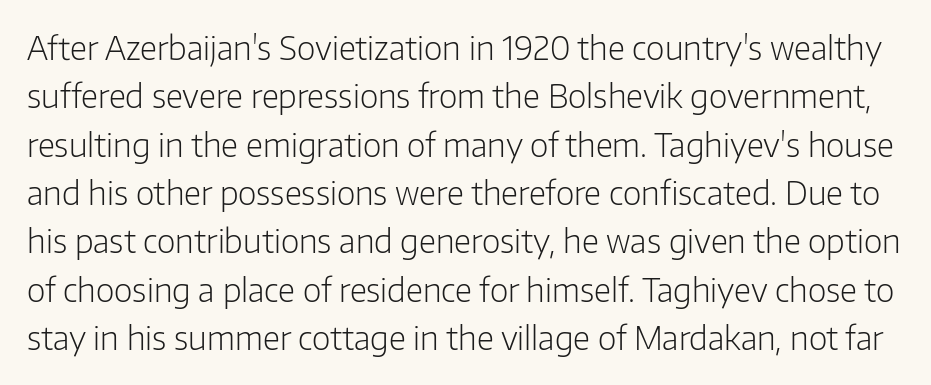
A bare baseline throughout the passage. The lettering holds an erect, upright posture throughout. Tracking here is standard; glyphs follow each other at the usual distance. The rendering uses a moderate line-height, typical for paragraphs.
